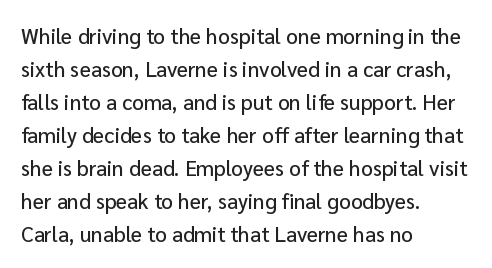
The image shows 21 px text type, upright; set left-aligned, normal line spacing (1.57x), normal letter spacing, not underlined.
